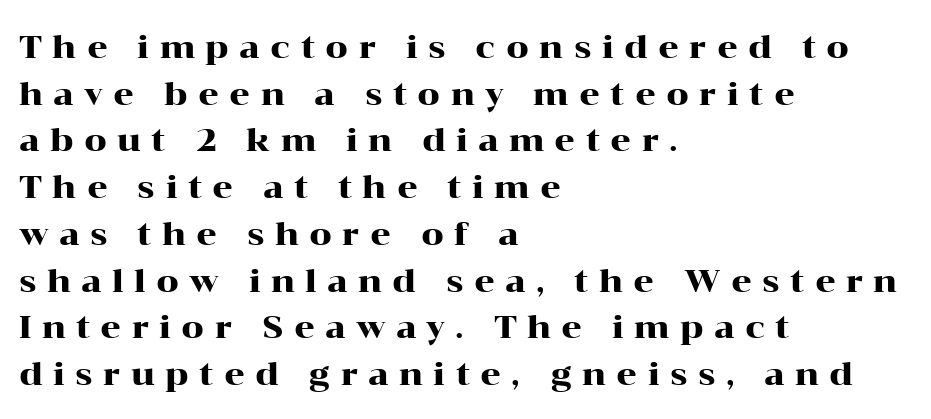
Q: Is the text italic (slanted)? A: No, it is upright.
Q: Is the typeface a serif or a sans-serif typeface? A: Serif.
Q: Is the text underlined? A: No.
Q: How is the paragraph aligned? A: Left-aligned.
Q: Is the spacing between letters normal or unusually wide? A: Unusually wide.
Q: Is the spacing between lines tight, normal or loose? A: Normal.
Q: Width (condensed, normal, or wide)? A: Wide.
Q: Stroke contrast? A: High.
Q: x-height? A: Medium.
Q: Monospaced? A: No.
